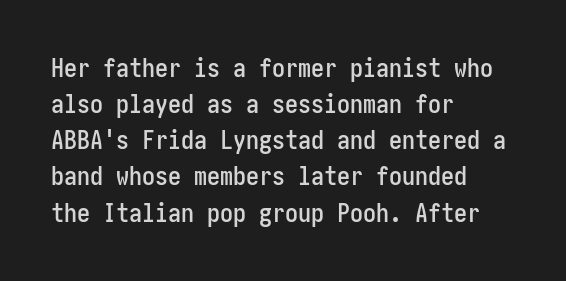
A typesetter would mark this as roman, not italic. Every row of glyphs begins at an identical x-position on the left. Descenders are the only things crossing below the line. Horizontal bands of white between lines are of average thickness.
